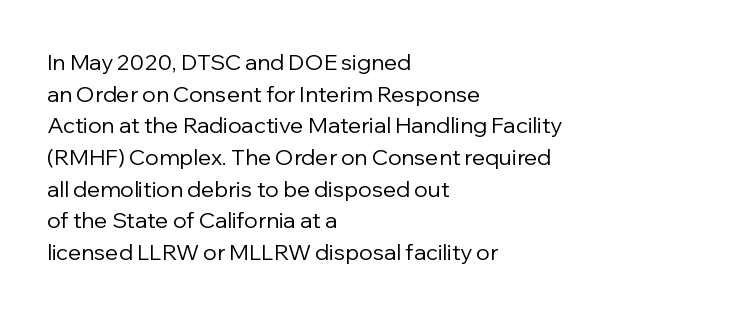
Ordinary non-slanted type is in use. Whoever set this chose a conventional vertical rhythm. Nothing unusual about the tracking: characters are spaced as the font intends. Every row of glyphs begins at an identical x-position on the left.
